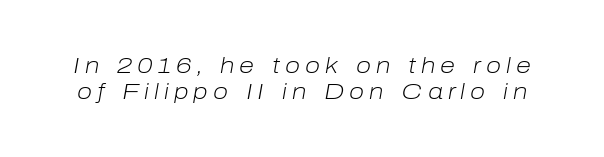
{"italic": "yes", "lean": "right", "slant_degrees": 10, "bold": "no", "underline": "no", "line_spacing_ratio": 1.16, "letter_spacing": "wide", "letter_spacing_em": 0.23, "glyph_px": 22}
